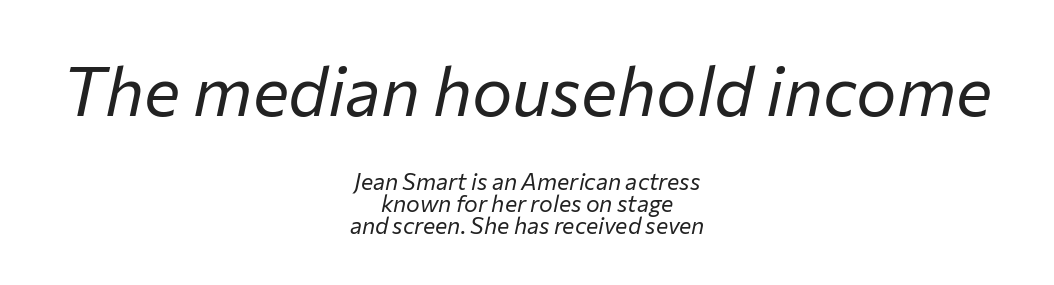
Q: Is the text bold? A: No.
Q: Is the text italic (slanted)? A: Yes, it leans right by about 12 degrees.
Q: Is the text underlined? A: No.
Q: How is the paragraph aligned? A: Centered.
Q: Is the spacing between letters normal or unusually wide? A: Normal.
Q: Is the spacing between lines tight, normal or loose? A: Tight.
Q: Which block of text is set in a larger size, the first (top) or the second (bottom)? A: The first (top) one.
Q: Width (condensed, normal, or wide)? A: Normal.
Q: Stroke contrast? A: Low.
Q: x-height? A: Medium.
Q: Monospaced? A: No.
